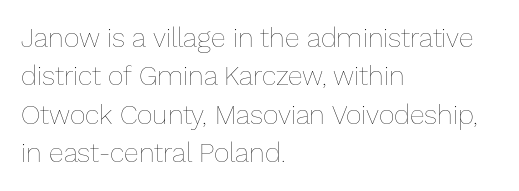
Q: Is the text bold? A: No.
Q: Is the text italic (slanted)? A: No, it is upright.
Q: Is the text underlined? A: No.
Q: How is the paragraph aligned? A: Left-aligned.
Q: Is the spacing between letters normal or unusually wide? A: Normal.
Q: Is the spacing between lines tight, normal or loose? A: Normal.
